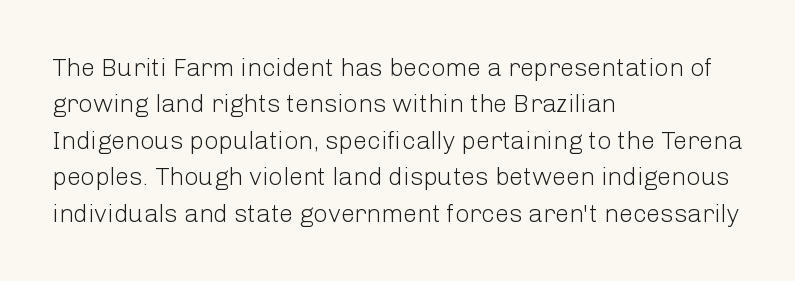
{"italic": "no", "bold": "no", "underline": "no", "align": "left", "line_spacing": "normal", "line_spacing_ratio": 1.46, "letter_spacing": "normal", "letter_spacing_em": 0.0, "glyph_px": 25}
